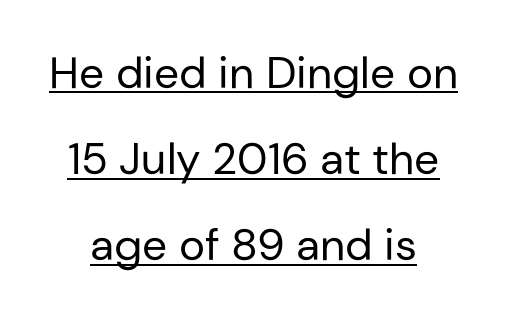
{"serif": "no", "italic": "no", "bold": "no", "weight": "regular", "width": "normal", "stroke_contrast": "low", "x_height": "medium", "monospaced": "no", "underline": "yes", "line_spacing": "loose", "line_spacing_ratio": 1.96, "letter_spacing": "normal", "letter_spacing_em": 0.0, "glyph_px": 44}
